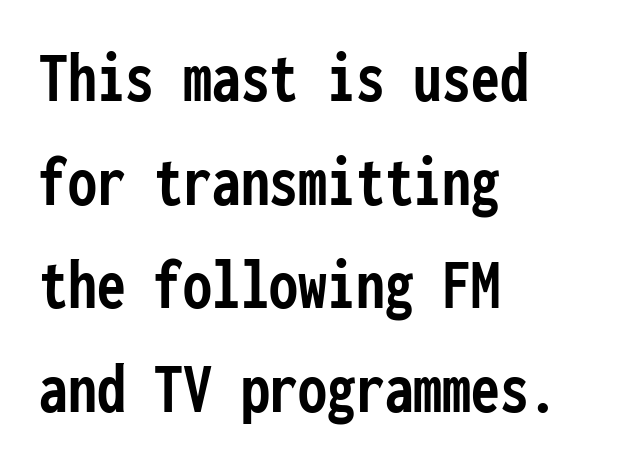
{"serif": "no", "italic": "no", "bold": "yes", "weight": "semibold", "width": "condensed", "stroke_contrast": "low", "x_height": "medium", "monospaced": "yes", "underline": "no", "align": "left", "line_spacing": "normal", "line_spacing_ratio": 1.44, "letter_spacing": "normal", "letter_spacing_em": 0.0, "glyph_px": 72}
